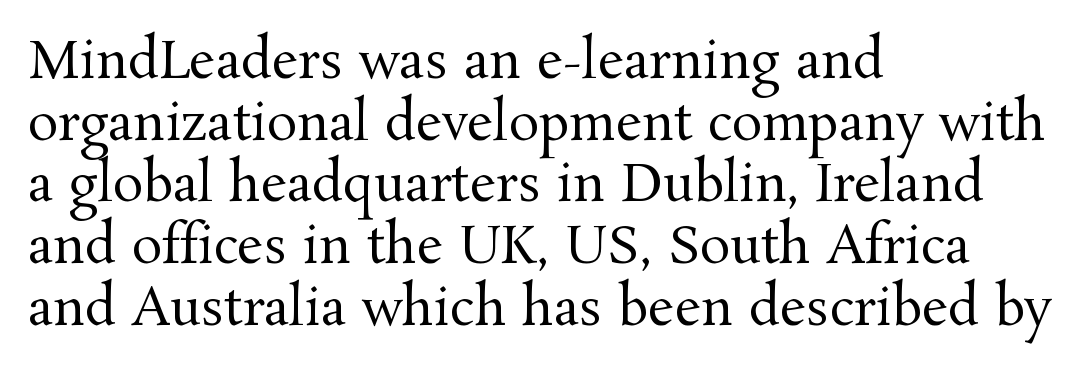
Q: Is the text bold? A: No.
Q: Is the text italic (slanted)? A: No, it is upright.
Q: Is the typeface a serif or a sans-serif typeface? A: Serif.
Q: Is the text underlined? A: No.
Q: How is the paragraph aligned? A: Left-aligned.
Q: Is the spacing between letters normal or unusually wide? A: Normal.
Q: Width (condensed, normal, or wide)? A: Normal.
Q: Stroke contrast? A: Medium.
Q: x-height? A: Medium.
Q: Monospaced? A: No.
